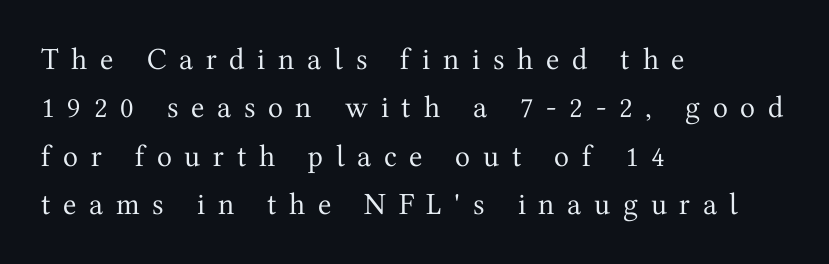
Q: Is the text bold? A: No.
Q: Is the text italic (slanted)? A: No, it is upright.
Q: Is the typeface a serif or a sans-serif typeface? A: Serif.
Q: Is the text underlined? A: No.
Q: How is the paragraph aligned? A: Left-aligned.
Q: Is the spacing between letters normal or unusually wide? A: Unusually wide.
Q: Is the spacing between lines tight, normal or loose? A: Normal.
Q: Width (condensed, normal, or wide)? A: Normal.
Q: Stroke contrast? A: Medium.
Q: x-height? A: Medium.
Q: Monospaced? A: No.
